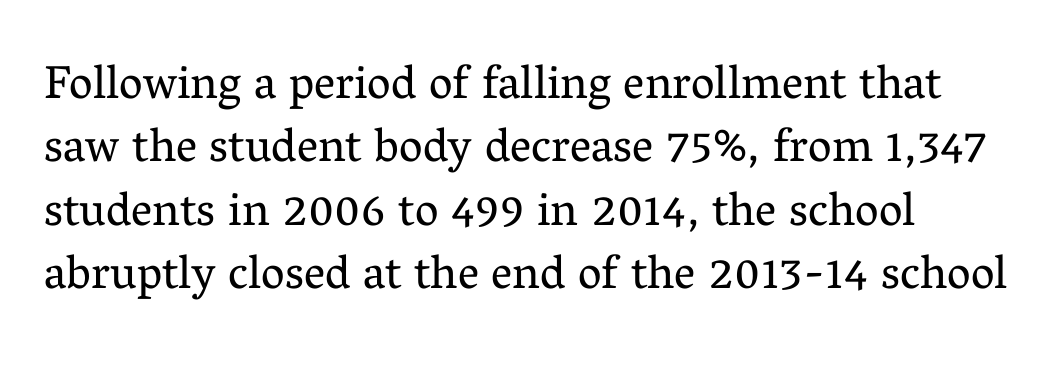
This sample uses a serif face. Heft: none added — not bold. Normally led — the rows are evenly, conventionally spaced. The line texture is even and compact thanks to regular tracking. Which margin do the lines hug? The left one — the right edge is uneven. This sample has the flowing, uneven cadence of proportional lettering.
